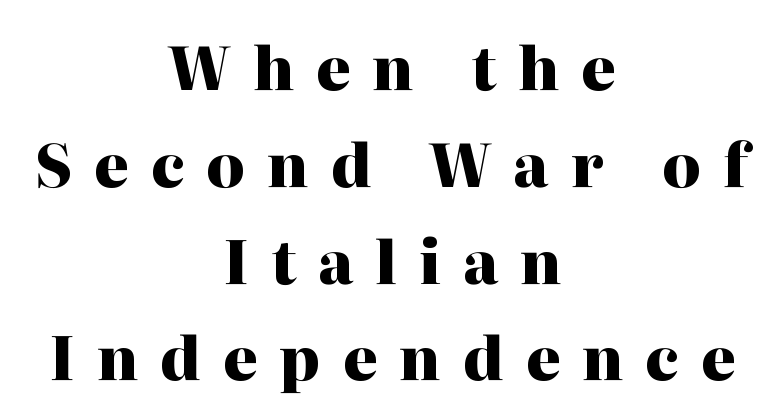
Look at the tracking — it's clearly loosened, letters drifting apart. Spacing verdict: proportional, widths tailored to each character. Words float on clear page, feet unadorned. Characters remain perfectly vertical along every line. If you measured baseline to baseline, you'd find a middling distance.
